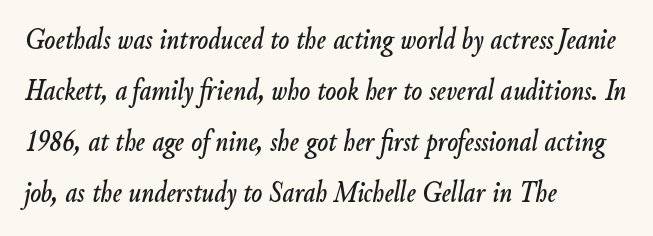
The image shows 32 px condensed type, italic (leaning right); set left-aligned, normal line spacing (1.59x), normal letter spacing, not underlined; low stroke contrast and a small x-height.
